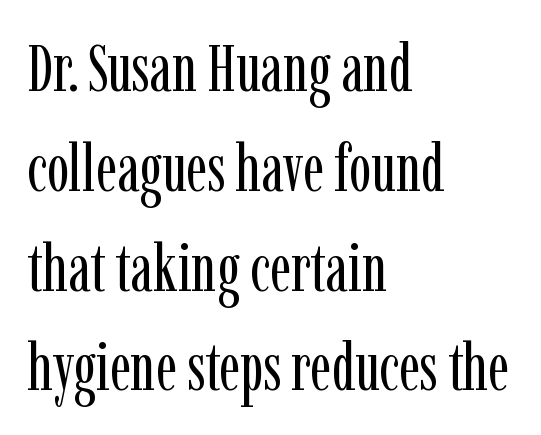
Q: Is the text bold? A: No.
Q: Is the text italic (slanted)? A: No, it is upright.
Q: Is the typeface a serif or a sans-serif typeface? A: Serif.
Q: Is the text underlined? A: No.
Q: How is the paragraph aligned? A: Left-aligned.
Q: Is the spacing between letters normal or unusually wide? A: Normal.
Q: Is the spacing between lines tight, normal or loose? A: Normal.
Q: Width (condensed, normal, or wide)? A: Condensed.
Q: Stroke contrast? A: Low.
Q: x-height? A: Medium.
Q: Monospaced? A: No.
